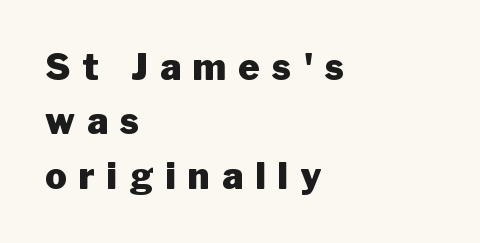
Q: Is the text bold? A: Yes.
Q: Is the text italic (slanted)? A: No, it is upright.
Q: Is the typeface a serif or a sans-serif typeface? A: Sans-serif.
Q: Is the text underlined? A: No.
Q: How is the paragraph aligned? A: Left-aligned.
Q: Is the spacing between letters normal or unusually wide? A: Unusually wide.
Q: Is the spacing between lines tight, normal or loose? A: Normal.
Q: Width (condensed, normal, or wide)? A: Normal.
Q: Stroke contrast? A: Low.
Q: x-height? A: Medium.
Q: Monospaced? A: No.
